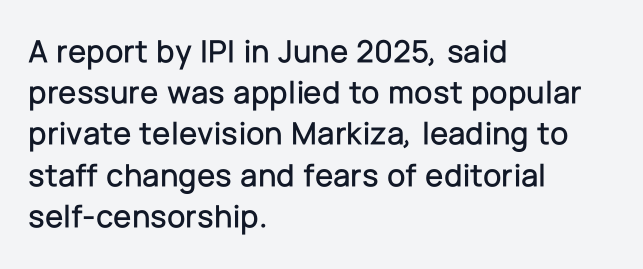
The image shows 33 px sans-serif type, upright; set left-aligned, normal line spacing (1.25x), normal letter spacing, not underlined; low stroke contrast and a medium x-height.
